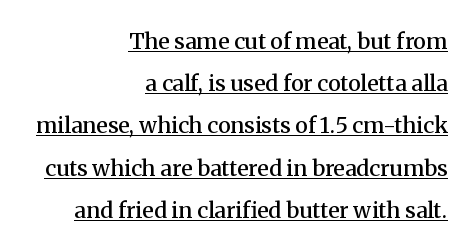
Firm but not heavy-handed strokes: this text is semibold. Characters remain perfectly vertical along every line. Notice how the passage keeps a crisp vertical edge on the right only. Characters follow at the spacing the type designer built in. You could fit nearly another row in the gap between these rows. Students, observe the line beneath the letters — that is underlining.
